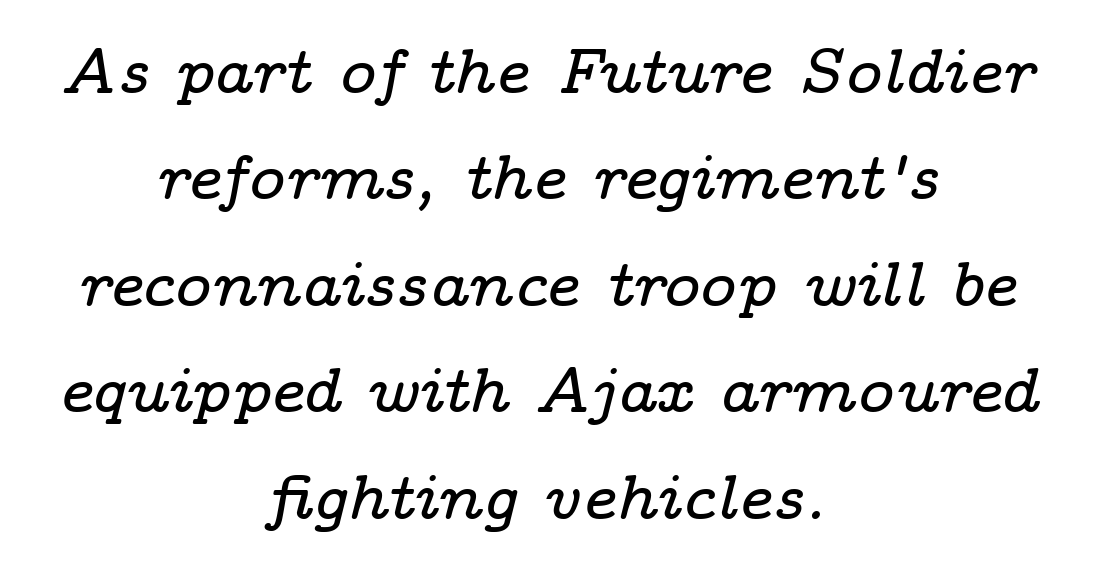
{"serif": "yes", "italic": "yes", "lean": "right", "slant_degrees": 14, "width": "wide", "stroke_contrast": "low", "x_height": "medium", "monospaced": "no", "underline": "no", "align": "center", "line_spacing": "normal", "line_spacing_ratio": 1.69, "letter_spacing": "normal", "letter_spacing_em": 0.0, "glyph_px": 63}
